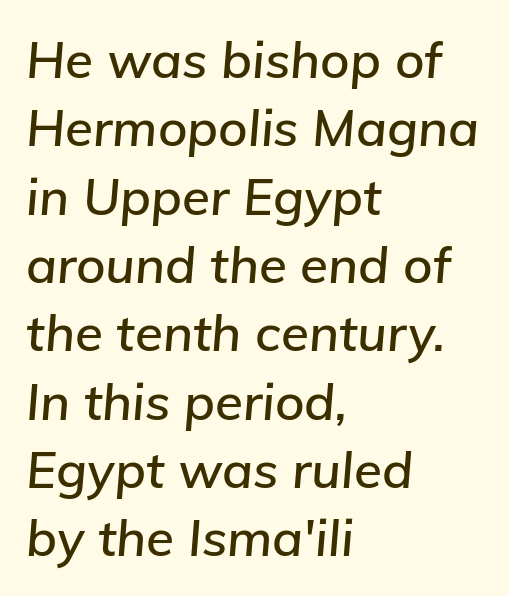
The image shows 51 px text type, italic (leaning right); set left-aligned, normal line spacing (1.34x), normal letter spacing, not underlined; low stroke contrast and a medium x-height.
